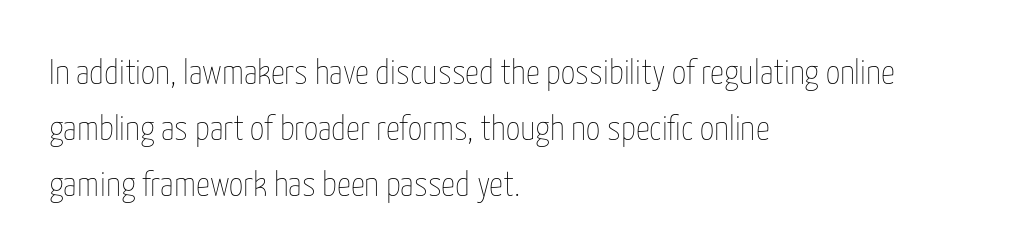
{"italic": "no", "bold": "no", "weight": "thin", "width": "condensed", "stroke_contrast": "low", "x_height": "medium", "monospaced": "no", "underline": "no", "align": "left", "line_spacing": "normal", "line_spacing_ratio": 1.6, "letter_spacing": "normal", "letter_spacing_em": 0.0, "glyph_px": 35}
